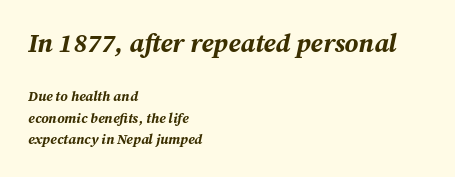
The baseline area is clear. Short note: letters normally spaced. If you measured baseline to baseline, you'd find a middling distance. The face used here has the dense, thick strokes of a bold. Caption: upper text group enlarged, lower text group reduced.
